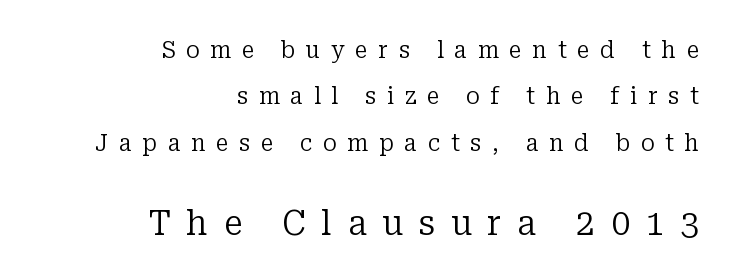
Q: Is the text bold? A: No.
Q: Is the text italic (slanted)? A: No, it is upright.
Q: Is the typeface a serif or a sans-serif typeface? A: Serif.
Q: Is the text underlined? A: No.
Q: How is the paragraph aligned? A: Right-aligned.
Q: Is the spacing between letters normal or unusually wide? A: Unusually wide.
Q: Is the spacing between lines tight, normal or loose? A: Loose.
Q: Which block of text is set in a larger size, the first (top) or the second (bottom)? A: The second (bottom) one.
Q: Width (condensed, normal, or wide)? A: Normal.
Q: Stroke contrast? A: Low.
Q: x-height? A: Medium.
Q: Monospaced? A: No.
